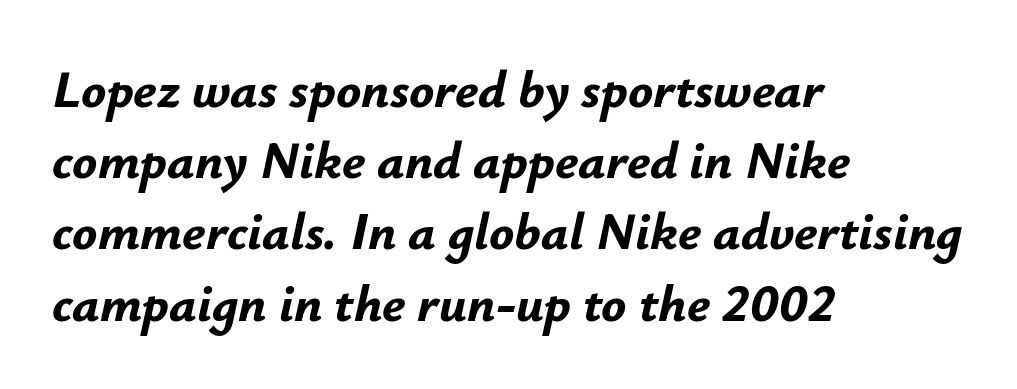
{"italic": "yes", "lean": "right", "slant_degrees": 12, "bold": "yes", "weight": "bold", "width": "normal", "stroke_contrast": "low", "x_height": "small", "monospaced": "no", "underline": "no", "align": "left", "line_spacing": "normal", "line_spacing_ratio": 1.37, "letter_spacing": "normal", "letter_spacing_em": 0.0, "glyph_px": 52}
